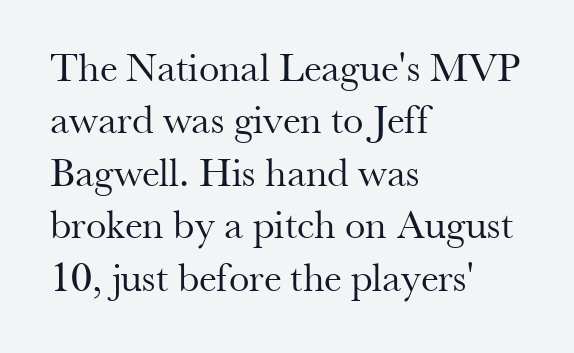
The image shows 41 px regular-weight serif type, upright; set left-aligned, normal line spacing (1.28x), normal letter spacing, not underlined; medium stroke contrast and a small x-height.
